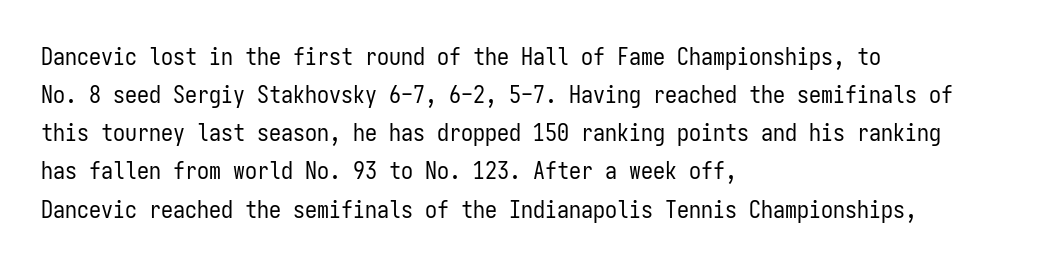
Is there much room between lines? A standard amount, neither cramped nor airy. A roman cut, with each character standing at attention. How are the letters spaced? Ordinarily, with no added tracking. This rendering features lettering with no underline. The paragraph shown leans on its left margin. The weight tops out at a normal text grade.
